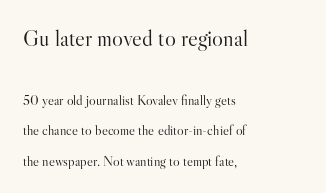
{"italic": "no", "bold": "no", "underline": "no", "align": "left", "line_spacing": "loose", "line_spacing_ratio": 2.16, "letter_spacing": "normal", "letter_spacing_em": 0.0, "larger_block": "first", "size_ratio": 1.64, "glyph_px": 23}
